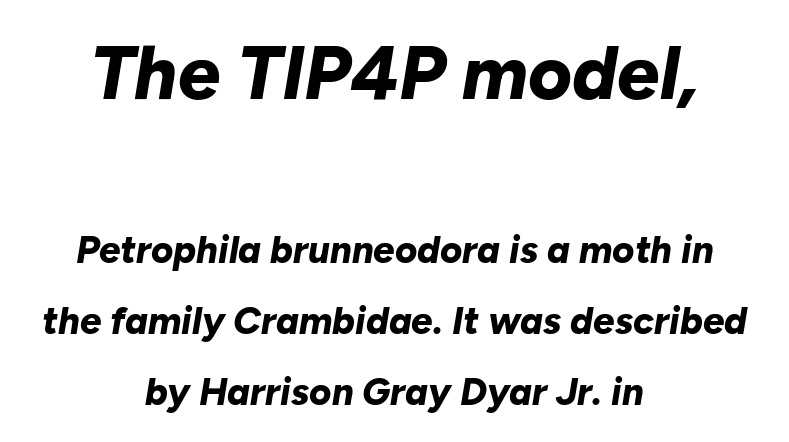
{"italic": "yes", "lean": "right", "slant_degrees": 10, "bold": "yes", "weight": "bold", "width": "normal", "stroke_contrast": "low", "x_height": "medium", "monospaced": "no", "underline": "no", "align": "center", "line_spacing_ratio": 1.86, "letter_spacing": "normal", "letter_spacing_em": 0.0, "larger_block": "first", "size_ratio": 1.97, "glyph_px": 75}
